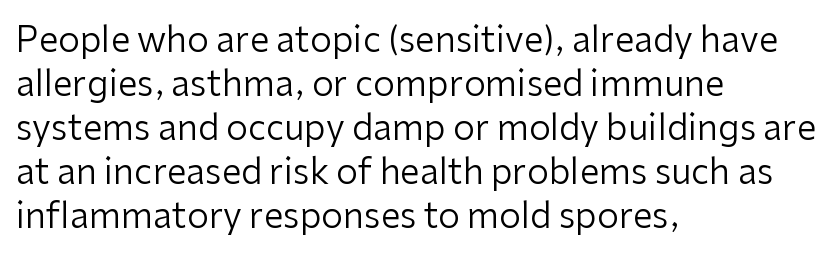
{"serif": "no", "italic": "no", "bold": "no", "weight": "regular", "width": "normal", "stroke_contrast": "low", "x_height": "medium", "monospaced": "no", "underline": "no", "align": "left", "line_spacing": "normal", "line_spacing_ratio": 1.26, "letter_spacing": "normal", "letter_spacing_em": 0.0, "glyph_px": 35}
